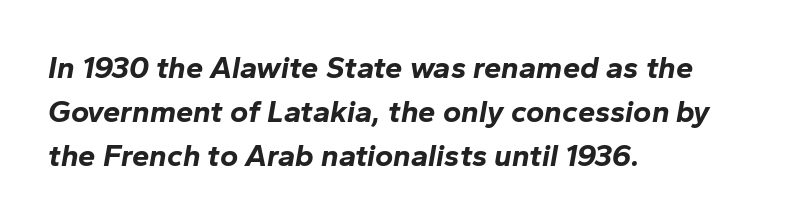
{"italic": "yes", "lean": "right", "slant_degrees": 10, "bold": "yes", "weight": "bold", "width": "normal", "stroke_contrast": "low", "x_height": "medium", "monospaced": "no", "underline": "no", "align": "left", "line_spacing": "normal", "line_spacing_ratio": 1.42, "letter_spacing": "normal", "letter_spacing_em": 0.0, "glyph_px": 31}
